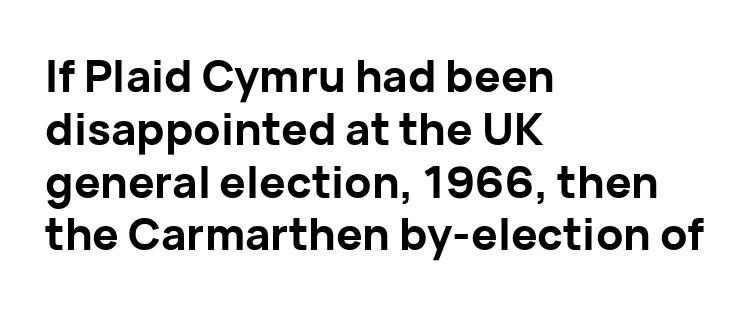
Q: Is the text bold? A: Yes.
Q: Is the text italic (slanted)? A: No, it is upright.
Q: Is the typeface a serif or a sans-serif typeface? A: Sans-serif.
Q: Is the text underlined? A: No.
Q: How is the paragraph aligned? A: Left-aligned.
Q: Is the spacing between letters normal or unusually wide? A: Normal.
Q: Width (condensed, normal, or wide)? A: Normal.
Q: Stroke contrast? A: Low.
Q: x-height? A: Medium.
Q: Monospaced? A: No.
